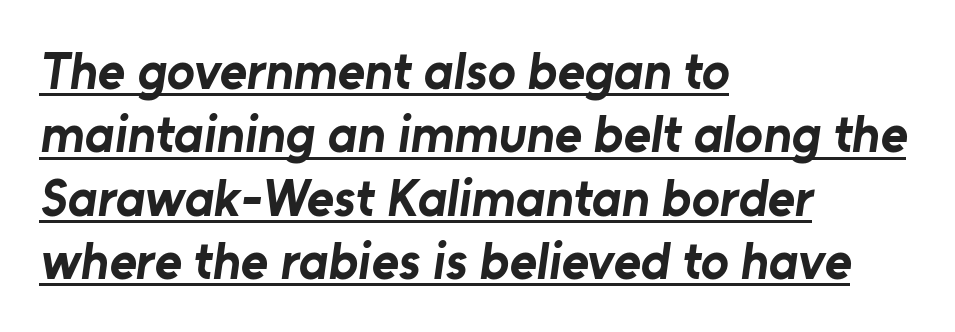
The image shows 52 px bold sans-serif type; set left-aligned, line spacing 1.22x, normal letter spacing, underlined; low stroke contrast and a medium x-height.
